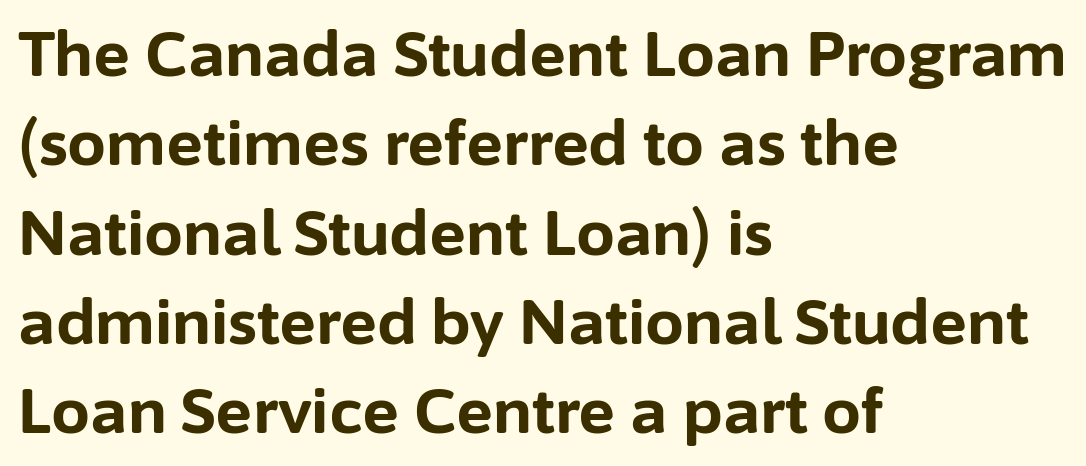
Q: Is the text bold? A: Yes.
Q: Is the text italic (slanted)? A: No, it is upright.
Q: Is the typeface a serif or a sans-serif typeface? A: Sans-serif.
Q: Is the text underlined? A: No.
Q: How is the paragraph aligned? A: Left-aligned.
Q: Is the spacing between letters normal or unusually wide? A: Normal.
Q: Is the spacing between lines tight, normal or loose? A: Normal.
Q: Width (condensed, normal, or wide)? A: Normal.
Q: Stroke contrast? A: Low.
Q: x-height? A: Medium.
Q: Monospaced? A: No.
